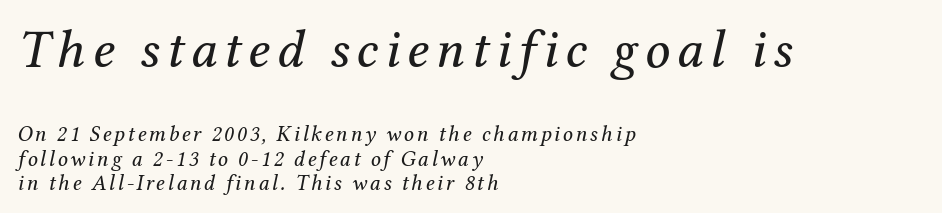
{"serif": "yes", "italic": "yes", "lean": "right", "slant_degrees": 12, "bold": "no", "weight": "regular", "width": "normal", "stroke_contrast": "medium", "x_height": "medium", "monospaced": "no", "underline": "no", "align": "left", "line_spacing": "tight", "line_spacing_ratio": 1.1, "larger_block": "first", "size_ratio": 2.5, "glyph_px": 55}
